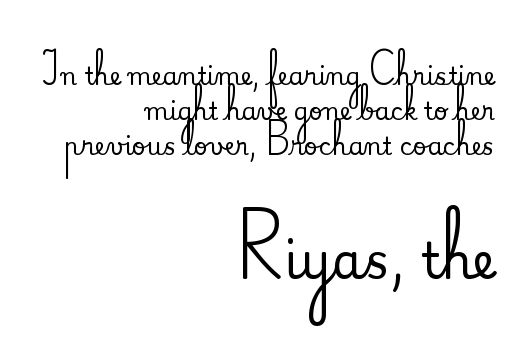
This layout puts the modest block above and the oversized block below. Decoration check: the copy has no underline. These lines are rendered in a variable-pitch font. The vertical gap from one line to the next is medium. Does the copy run flush right? Yes — the right margin is perfectly even. Stroke terminals: seriffed.
